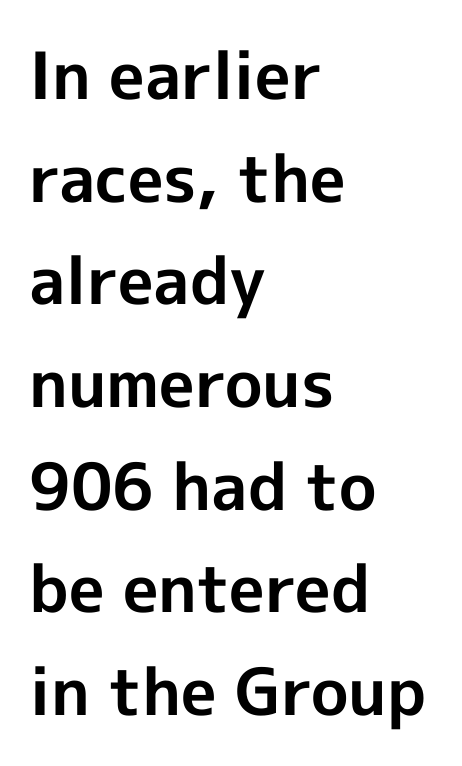
Q: Is the text bold? A: Yes.
Q: Is the text italic (slanted)? A: No, it is upright.
Q: Is the typeface a serif or a sans-serif typeface? A: Sans-serif.
Q: Is the text underlined? A: No.
Q: How is the paragraph aligned? A: Left-aligned.
Q: Is the spacing between letters normal or unusually wide? A: Normal.
Q: Is the spacing between lines tight, normal or loose? A: Normal.
Q: Width (condensed, normal, or wide)? A: Normal.
Q: x-height? A: Medium.
Q: Monospaced? A: No.
